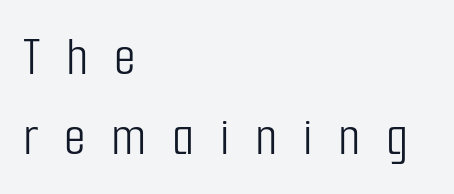
{"serif": "no", "italic": "no", "bold": "no", "weight": "light", "width": "condensed", "stroke_contrast": "low", "x_height": "medium", "monospaced": "no", "underline": "no", "align": "left", "line_spacing": "normal", "line_spacing_ratio": 1.42, "letter_spacing": "wide", "letter_spacing_em": 0.46, "glyph_px": 56}
